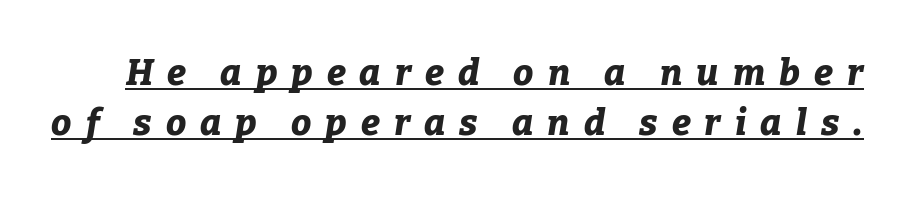
Q: Is the text bold? A: Yes.
Q: Is the text italic (slanted)? A: Yes, it leans right by about 9 degrees.
Q: Is the text underlined? A: Yes.
Q: Is the spacing between letters normal or unusually wide? A: Unusually wide.
Q: Is the spacing between lines tight, normal or loose? A: Normal.
Q: Width (condensed, normal, or wide)? A: Normal.
Q: Stroke contrast? A: Low.
Q: x-height? A: Medium.
Q: Monospaced? A: No.
